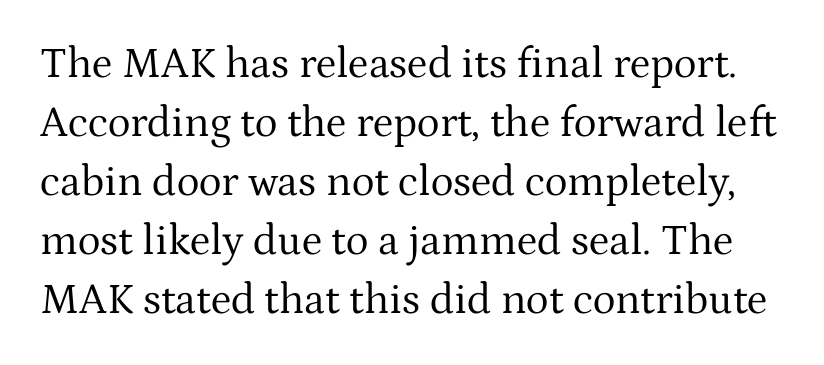
{"serif": "yes", "italic": "no", "bold": "no", "weight": "regular", "width": "normal", "stroke_contrast": "medium", "x_height": "medium", "monospaced": "no", "underline": "no", "line_spacing": "normal", "line_spacing_ratio": 1.37, "letter_spacing": "normal", "letter_spacing_em": 0.0, "glyph_px": 43}
